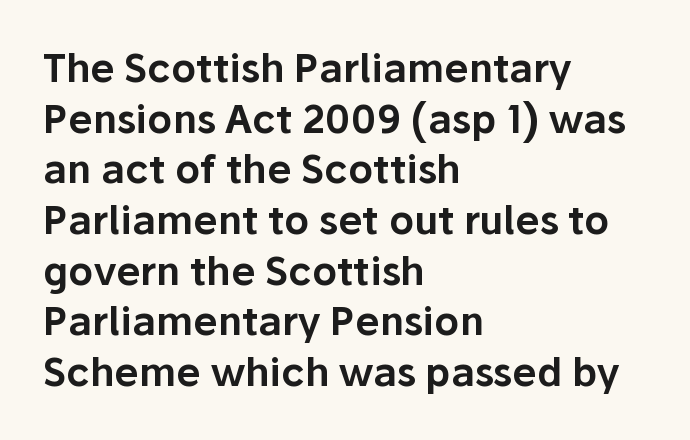
Q: Is the text italic (slanted)? A: No, it is upright.
Q: Is the typeface a serif or a sans-serif typeface? A: Sans-serif.
Q: Is the text underlined? A: No.
Q: How is the paragraph aligned? A: Left-aligned.
Q: Is the spacing between letters normal or unusually wide? A: Normal.
Q: Is the spacing between lines tight, normal or loose? A: Normal.
Q: Width (condensed, normal, or wide)? A: Normal.
Q: Stroke contrast? A: Low.
Q: x-height? A: Medium.
Q: Monospaced? A: No.
